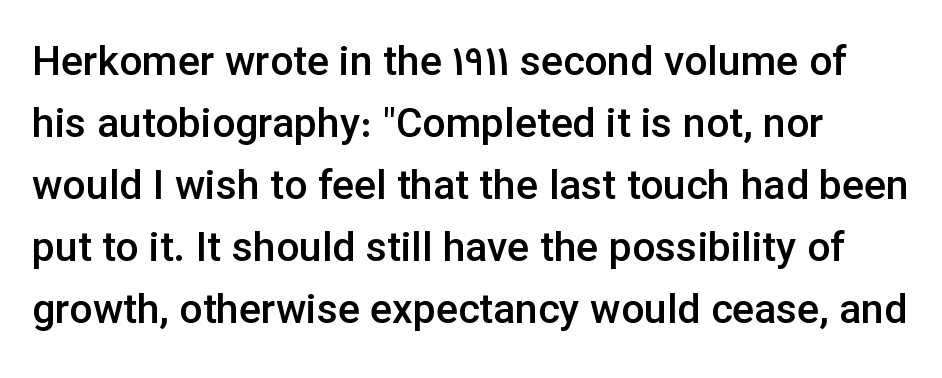
Q: Is the text bold? A: Semi-bold.
Q: Is the text italic (slanted)? A: No, it is upright.
Q: Is the typeface a serif or a sans-serif typeface? A: Sans-serif.
Q: Is the text underlined? A: No.
Q: Is the spacing between letters normal or unusually wide? A: Normal.
Q: Is the spacing between lines tight, normal or loose? A: Normal.
Q: Width (condensed, normal, or wide)? A: Normal.
Q: Stroke contrast? A: Low.
Q: x-height? A: Medium.
Q: Monospaced? A: No.
